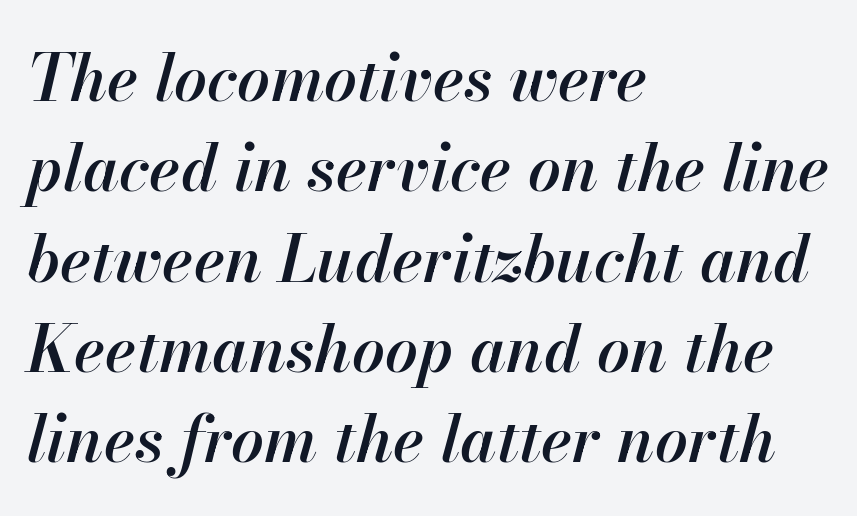
A somewhat darkened texture: the type is semibold rather than bold. If you drew a line through each stem, it would be angled. The rendering uses natural spacing where letterforms have individual widths. Just letters on the line, the space beneath them empty.
